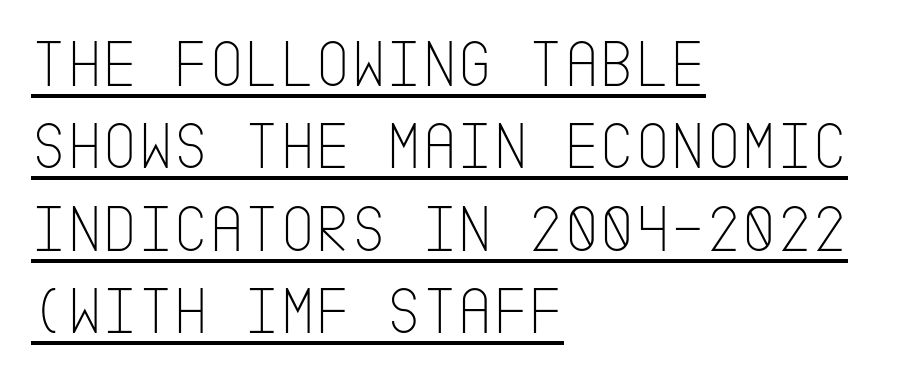
Q: Is the text bold? A: No.
Q: Is the text italic (slanted)? A: No, it is upright.
Q: Is the typeface a serif or a sans-serif typeface? A: Sans-serif.
Q: Is the text underlined? A: Yes.
Q: How is the paragraph aligned? A: Left-aligned.
Q: Is the spacing between letters normal or unusually wide? A: Normal.
Q: Width (condensed, normal, or wide)? A: Condensed.
Q: Stroke contrast? A: Low.
Q: x-height? A: Large.
